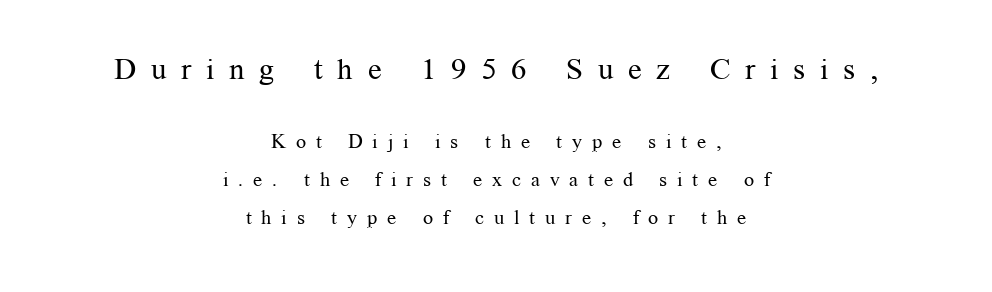
{"serif": "yes", "italic": "no", "bold": "no", "weight": "regular", "width": "normal", "stroke_contrast": "medium", "x_height": "medium", "monospaced": "no", "underline": "no", "align": "center", "line_spacing_ratio": 1.88, "letter_spacing": "wide", "letter_spacing_em": 0.49, "larger_block": "first", "size_ratio": 1.5, "glyph_px": 30}
